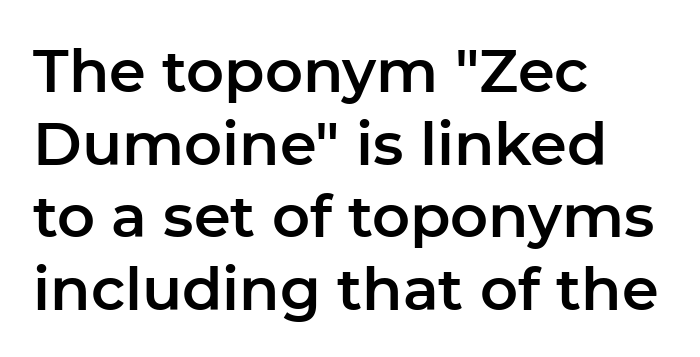
{"serif": "no", "italic": "no", "width": "normal", "stroke_contrast": "low", "x_height": "medium", "monospaced": "no", "underline": "no", "align": "left", "line_spacing_ratio": 1.23, "letter_spacing": "normal", "letter_spacing_em": 0.0, "glyph_px": 59}
